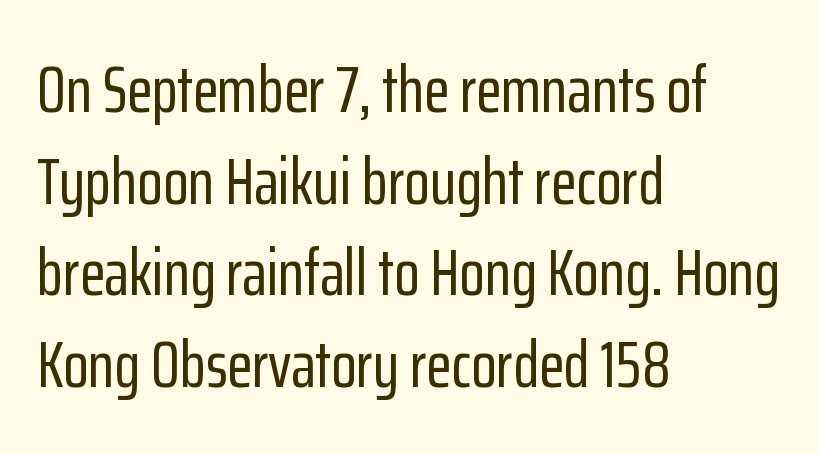
{"serif": "no", "italic": "no", "width": "condensed", "stroke_contrast": "low", "x_height": "medium", "monospaced": "no", "underline": "no", "align": "left", "line_spacing": "normal", "line_spacing_ratio": 1.39, "letter_spacing": "normal", "letter_spacing_em": 0.0, "glyph_px": 66}
